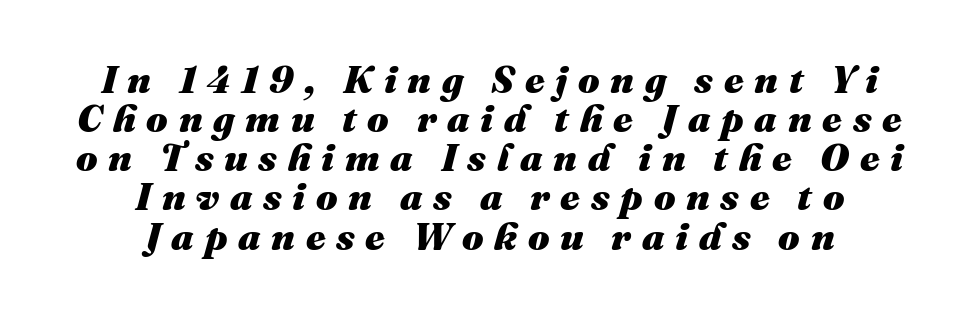
{"italic": "yes", "lean": "right", "slant_degrees": 16, "bold": "yes", "weight": "heavy", "width": "normal", "stroke_contrast": "medium", "x_height": "medium", "monospaced": "no", "underline": "no", "align": "center", "line_spacing": "tight", "line_spacing_ratio": 1.03, "letter_spacing": "wide", "letter_spacing_em": 0.28, "glyph_px": 38}
